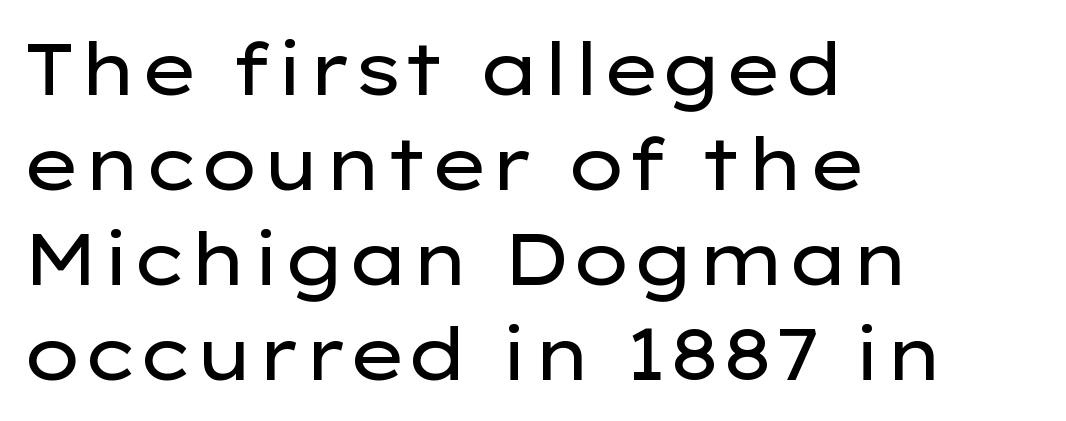
Q: Is the text bold? A: No.
Q: Is the text italic (slanted)? A: No, it is upright.
Q: Is the typeface a serif or a sans-serif typeface? A: Sans-serif.
Q: Is the text underlined? A: No.
Q: How is the paragraph aligned? A: Left-aligned.
Q: Is the spacing between letters normal or unusually wide? A: Normal.
Q: Is the spacing between lines tight, normal or loose? A: Normal.
Q: Width (condensed, normal, or wide)? A: Wide.
Q: Stroke contrast? A: Low.
Q: x-height? A: Medium.
Q: Monospaced? A: No.
